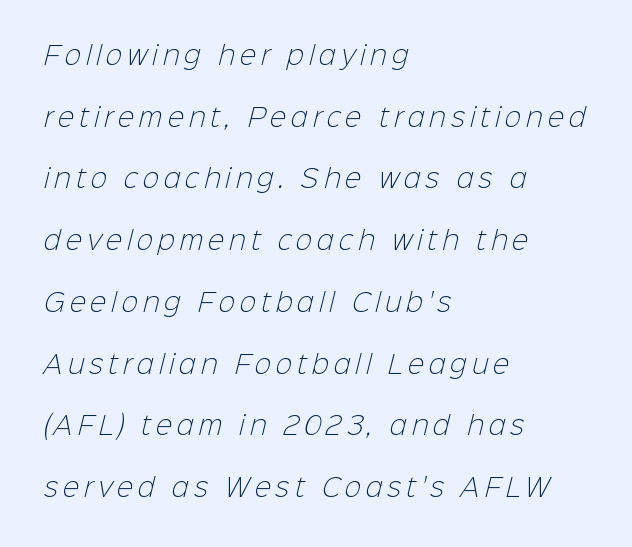
Unmarked baselines from the first word to the last. The paragraph shown leans on its left margin. A typesetter would call this leading open, well beyond the default. Weight: in the light-to-regular range.
